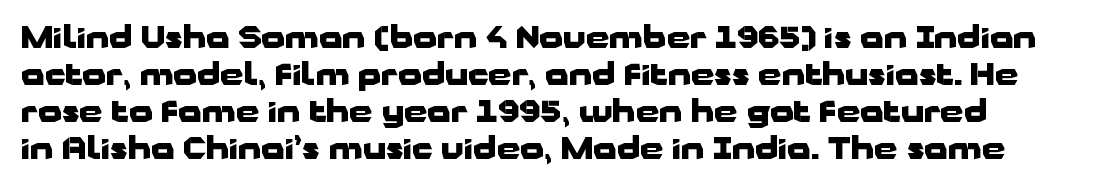
The image shows 30 px heavy, wide sans-serif type, upright; set line spacing 1.23x, normal letter spacing, not underlined; low stroke contrast and a medium x-height.
